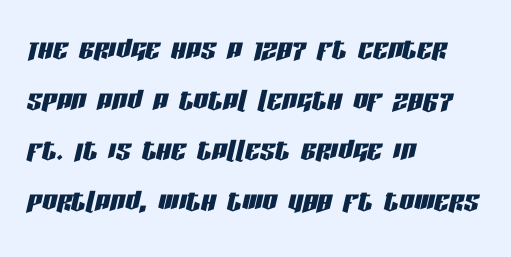
Q: Is the text italic (slanted)? A: Yes, it leans right by about 13 degrees.
Q: Is the text underlined? A: No.
Q: How is the paragraph aligned? A: Left-aligned.
Q: Is the spacing between letters normal or unusually wide? A: Normal.
Q: Is the spacing between lines tight, normal or loose? A: Normal.
Q: Width (condensed, normal, or wide)? A: Condensed.
Q: Stroke contrast? A: Low.
Q: x-height? A: Large.
Q: Monospaced? A: No.
